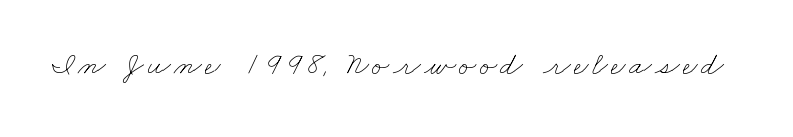
Bare-footed words on every line. Stem width sits at or under what a default text font uses. Looks like regular typesetting: each glyph gets only the width it needs.
